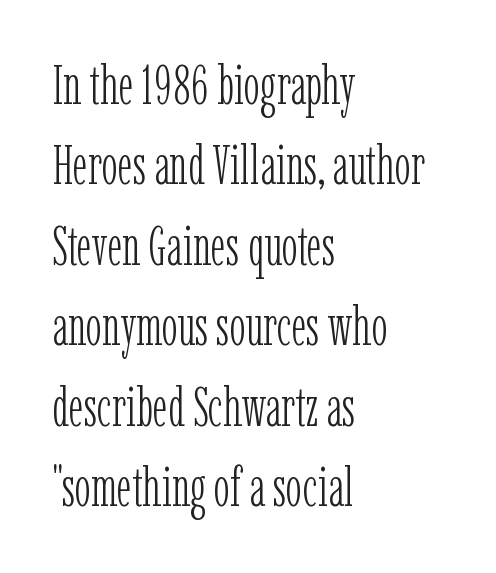
Q: Is the text bold? A: No.
Q: Is the text italic (slanted)? A: No, it is upright.
Q: Is the typeface a serif or a sans-serif typeface? A: Serif.
Q: Is the text underlined? A: No.
Q: How is the paragraph aligned? A: Left-aligned.
Q: Is the spacing between letters normal or unusually wide? A: Normal.
Q: Is the spacing between lines tight, normal or loose? A: Normal.
Q: Width (condensed, normal, or wide)? A: Condensed.
Q: Stroke contrast? A: Low.
Q: x-height? A: Medium.
Q: Monospaced? A: No.
